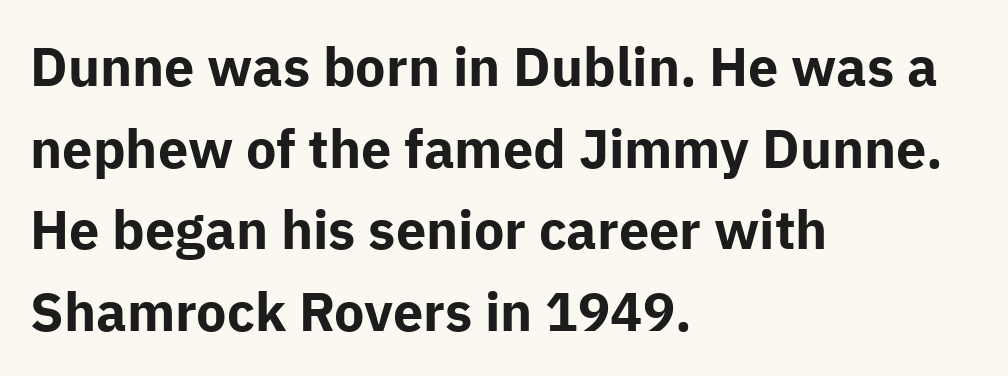
Q: Is the text bold? A: Yes.
Q: Is the text italic (slanted)? A: No, it is upright.
Q: Is the typeface a serif or a sans-serif typeface? A: Sans-serif.
Q: Is the text underlined? A: No.
Q: How is the paragraph aligned? A: Left-aligned.
Q: Is the spacing between letters normal or unusually wide? A: Normal.
Q: Is the spacing between lines tight, normal or loose? A: Normal.
Q: Width (condensed, normal, or wide)? A: Normal.
Q: Stroke contrast? A: Low.
Q: x-height? A: Medium.
Q: Monospaced? A: No.
